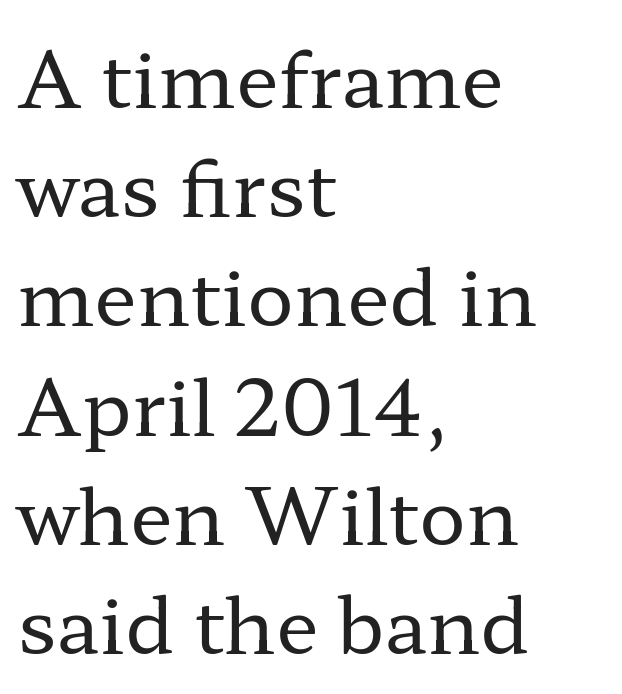
The image shows 78 px regular-weight, wide serif type, upright; set left-aligned, normal line spacing (1.4x), normal letter spacing, not underlined; low stroke contrast and a medium x-height.
